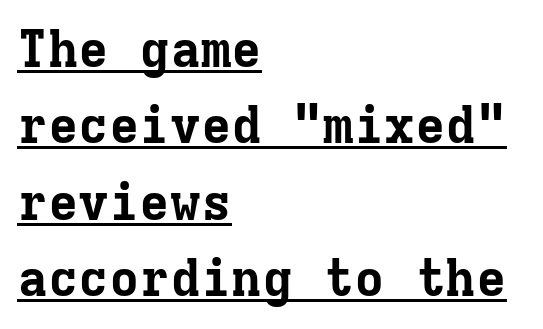
The words here are underlined. Heavy-handed strokes throughout: this text is bold. A typesetter would label this face a serif. Honestly, the letter spacing is just normal — you wouldn't notice it. The text block is weighted toward the left margin, trailing off unevenly rightward.
